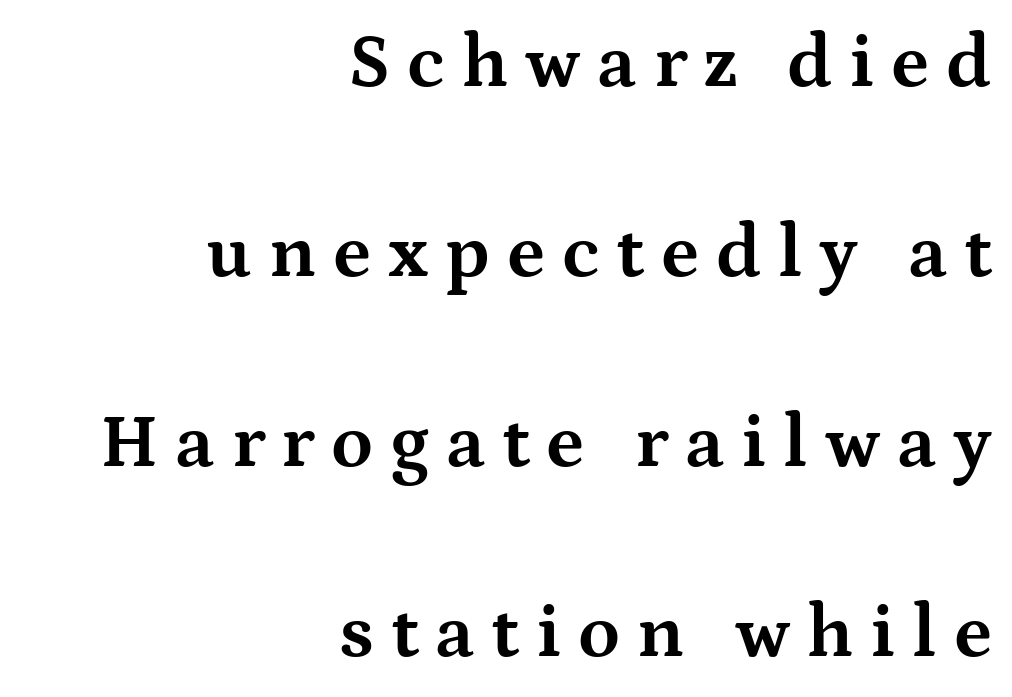
{"serif": "yes", "italic": "no", "bold": "yes", "weight": "bold", "width": "wide", "stroke_contrast": "medium", "x_height": "medium", "monospaced": "no", "underline": "no", "align": "right", "line_spacing": "loose", "line_spacing_ratio": 2.5, "letter_spacing": "wide", "letter_spacing_em": 0.22, "glyph_px": 76}
